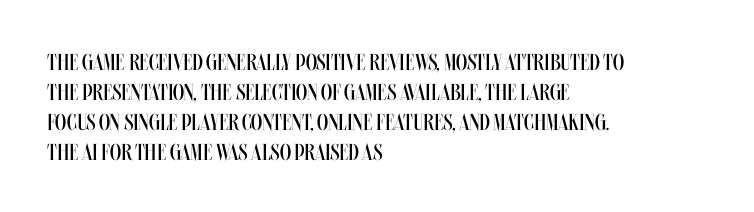
Q: Is the text bold? A: No.
Q: Is the text italic (slanted)? A: No, it is upright.
Q: Is the text underlined? A: No.
Q: How is the paragraph aligned? A: Left-aligned.
Q: Is the spacing between letters normal or unusually wide? A: Normal.
Q: Is the spacing between lines tight, normal or loose? A: Normal.
